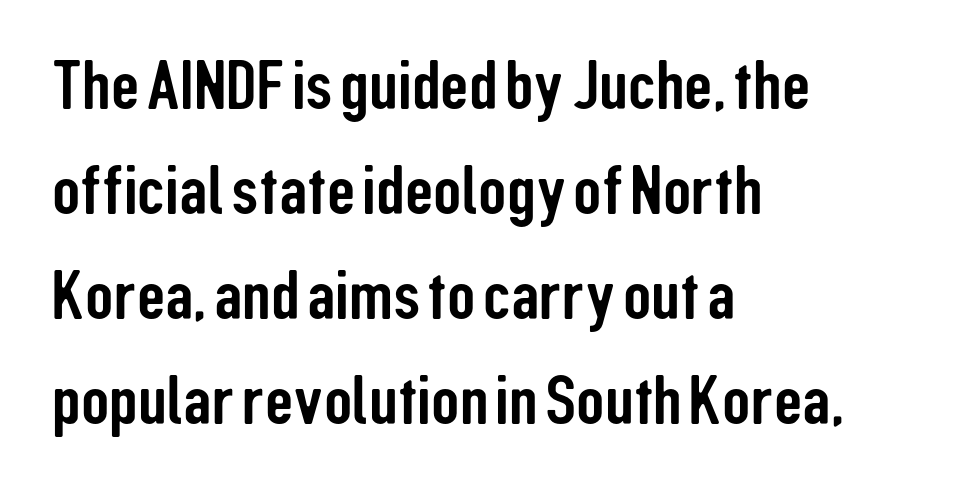
The image shows 70 px condensed sans-serif type, upright; set left-aligned, normal line spacing (1.5x), normal letter spacing, not underlined; low stroke contrast and a medium x-height.
